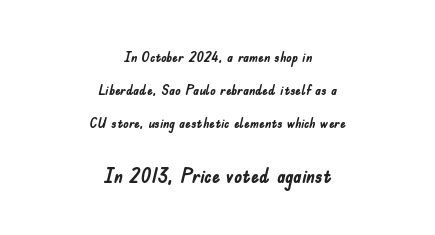
Q: Is the text bold? A: Yes.
Q: Is the text italic (slanted)? A: Yes.
Q: Is the text underlined? A: No.
Q: How is the paragraph aligned? A: Centered.
Q: Is the spacing between letters normal or unusually wide? A: Normal.
Q: Is the spacing between lines tight, normal or loose? A: Loose.
Q: Which block of text is set in a larger size, the first (top) or the second (bottom)? A: The second (bottom) one.
